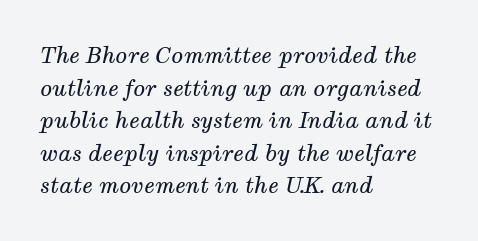
Q: Is the text bold? A: No.
Q: Is the text italic (slanted)? A: Yes, it leans right by about 12 degrees.
Q: Is the text underlined? A: No.
Q: How is the paragraph aligned? A: Left-aligned.
Q: Is the spacing between letters normal or unusually wide? A: Normal.
Q: Is the spacing between lines tight, normal or loose? A: Normal.
